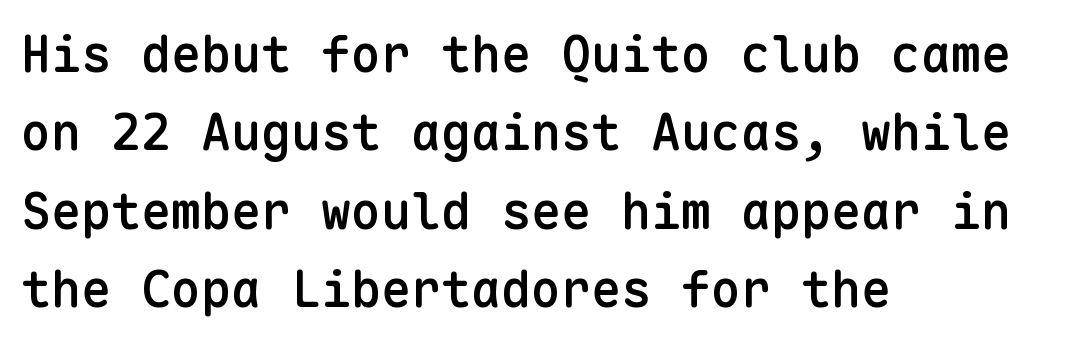
Q: Is the text bold? A: Semi-bold.
Q: Is the text italic (slanted)? A: No, it is upright.
Q: Is the typeface a serif or a sans-serif typeface? A: Sans-serif.
Q: Is the text underlined? A: No.
Q: How is the paragraph aligned? A: Left-aligned.
Q: Is the spacing between letters normal or unusually wide? A: Normal.
Q: Is the spacing between lines tight, normal or loose? A: Normal.
Q: Width (condensed, normal, or wide)? A: Normal.
Q: Stroke contrast? A: Low.
Q: x-height? A: Medium.
Q: Monospaced? A: Yes.
